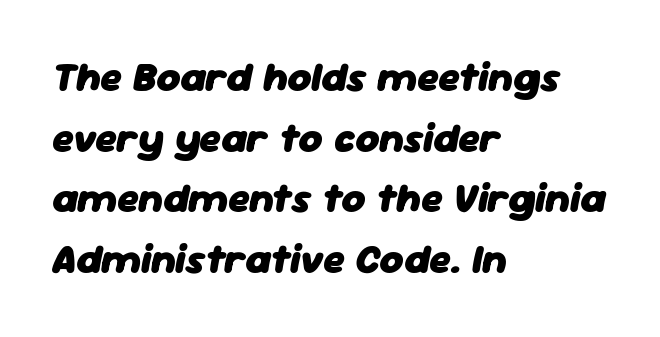
No extra tracking has been applied to these lines. Compared with ordinary roman type, these characters are visibly tilted. Plain, unruled lines of type. The leading is moderate, giving the passage an even texture.
